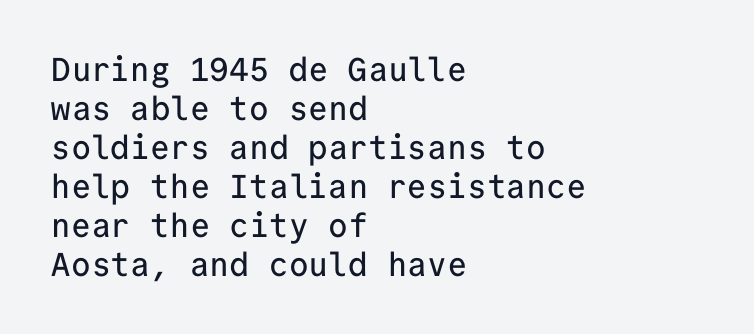
{"serif": "no", "italic": "no", "width": "normal", "stroke_contrast": "low", "x_height": "medium", "monospaced": "yes", "underline": "no", "align": "left", "line_spacing_ratio": 1.18, "letter_spacing": "normal", "letter_spacing_em": 0.0, "glyph_px": 33}
